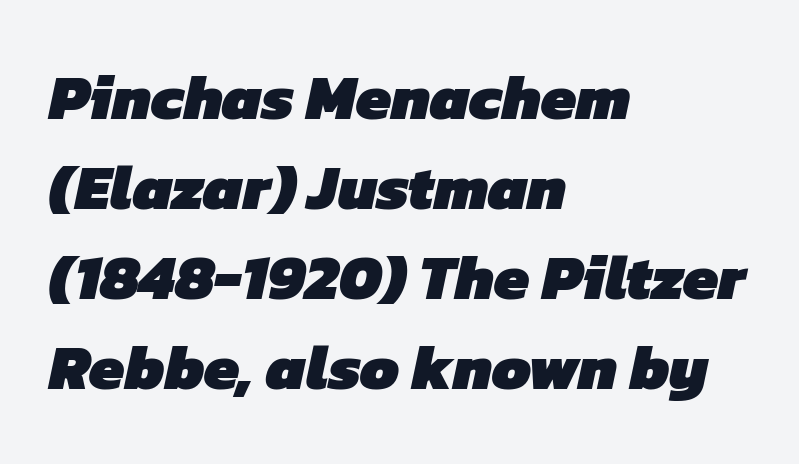
The image shows 63 px heavy sans-serif type; set left-aligned, normal line spacing (1.43x), normal letter spacing, not underlined; low stroke contrast and a medium x-height.
